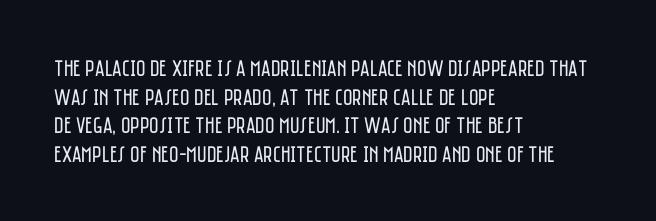
Beneath every word, the page is bare. On a weight scale, this lands at 450 or below. Look at the tracking — it's just the regular setting, nothing added. The typesetter chose a ragged-right arrangement here. Upright lettering throughout.
